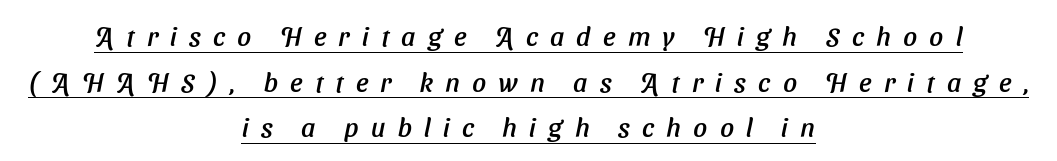
Q: Is the text underlined? A: Yes.
Q: How is the paragraph aligned? A: Centered.
Q: Is the spacing between letters normal or unusually wide? A: Unusually wide.
Q: Is the spacing between lines tight, normal or loose? A: Normal.
